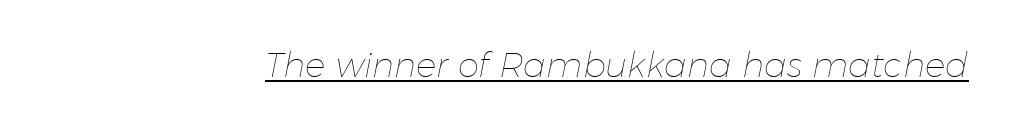
Q: Is the text bold? A: No.
Q: Is the text italic (slanted)? A: Yes, it leans right by about 11 degrees.
Q: Is the text underlined? A: Yes.
Q: Is the spacing between letters normal or unusually wide? A: Normal.
Q: Width (condensed, normal, or wide)? A: Normal.
Q: Stroke contrast? A: Low.
Q: x-height? A: Medium.
Q: Monospaced? A: No.
